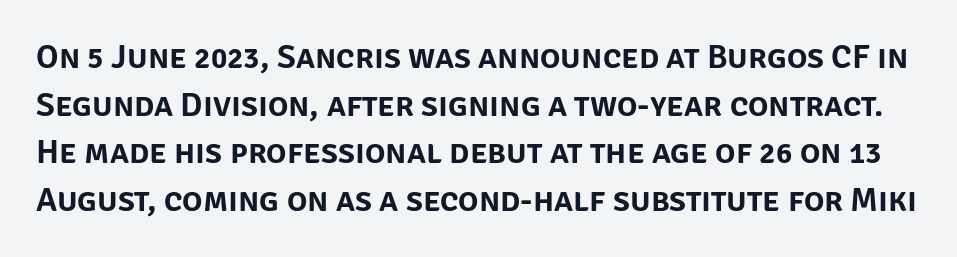
{"serif": "no", "italic": "no", "width": "normal", "stroke_contrast": "low", "x_height": "large", "monospaced": "no", "underline": "no", "line_spacing": "normal", "line_spacing_ratio": 1.4, "letter_spacing": "normal", "letter_spacing_em": 0.0, "glyph_px": 34}
